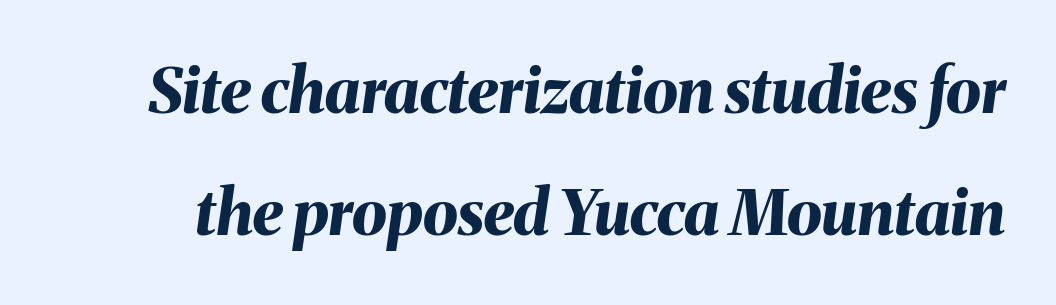
{"italic": "yes", "lean": "right", "slant_degrees": 8, "bold": "yes", "weight": "bold", "width": "normal", "stroke_contrast": "medium", "x_height": "medium", "monospaced": "no", "underline": "no", "line_spacing": "loose", "line_spacing_ratio": 1.94, "letter_spacing": "normal", "letter_spacing_em": 0.0, "glyph_px": 63}
